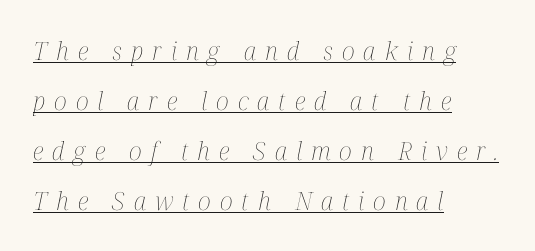
The image shows 25 px text type, italic (leaning right); set left-aligned, loose line spacing (2.0x), unusually wide letter spacing (+0.36 em), underlined.
